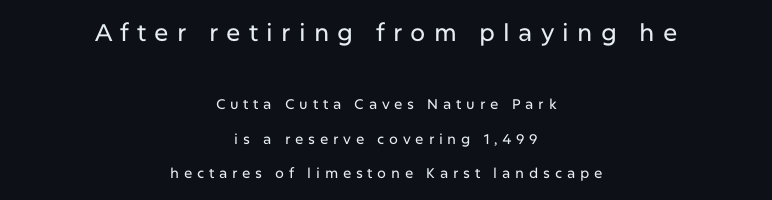
Q: Is the text italic (slanted)? A: No, it is upright.
Q: Is the text underlined? A: No.
Q: How is the paragraph aligned? A: Centered.
Q: Is the spacing between letters normal or unusually wide? A: Unusually wide.
Q: Is the spacing between lines tight, normal or loose? A: Loose.
Q: Which block of text is set in a larger size, the first (top) or the second (bottom)? A: The first (top) one.
